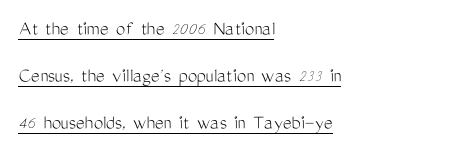
{"italic": "no", "bold": "no", "underline": "yes", "align": "left", "line_spacing": "loose", "line_spacing_ratio": 2.25, "letter_spacing": "normal", "letter_spacing_em": 0.0, "glyph_px": 21}
